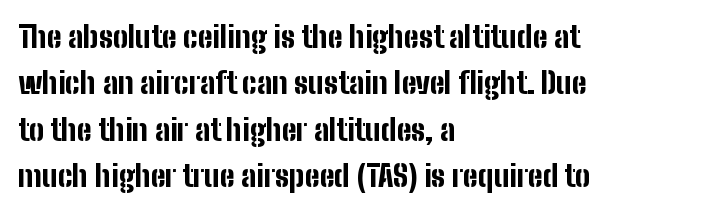
Q: Is the text bold? A: Yes.
Q: Is the text italic (slanted)? A: No, it is upright.
Q: Is the typeface a serif or a sans-serif typeface? A: Sans-serif.
Q: Is the text underlined? A: No.
Q: How is the paragraph aligned? A: Left-aligned.
Q: Is the spacing between letters normal or unusually wide? A: Normal.
Q: Is the spacing between lines tight, normal or loose? A: Normal.
Q: Width (condensed, normal, or wide)? A: Condensed.
Q: Stroke contrast? A: Low.
Q: x-height? A: Medium.
Q: Monospaced? A: No.
